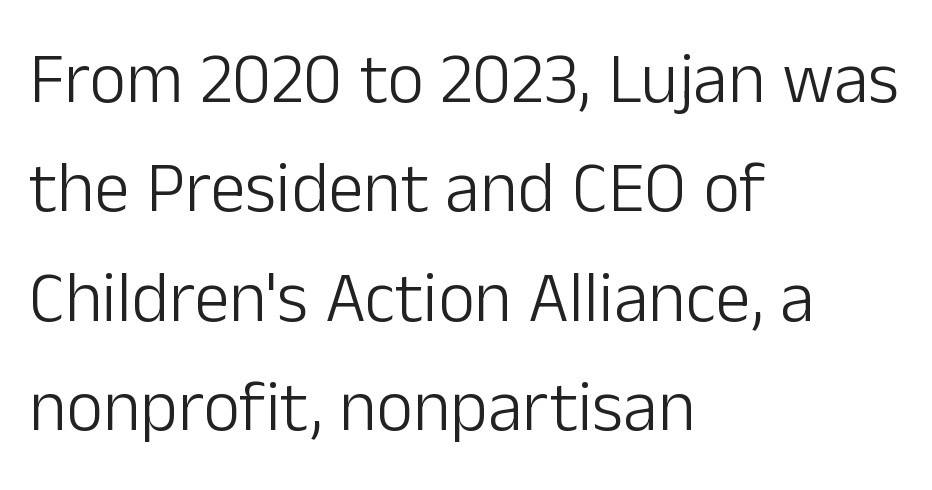
Q: Is the text bold? A: No.
Q: Is the text italic (slanted)? A: No, it is upright.
Q: Is the typeface a serif or a sans-serif typeface? A: Sans-serif.
Q: Is the text underlined? A: No.
Q: How is the paragraph aligned? A: Left-aligned.
Q: Is the spacing between letters normal or unusually wide? A: Normal.
Q: Is the spacing between lines tight, normal or loose? A: Normal.
Q: Width (condensed, normal, or wide)? A: Normal.
Q: Stroke contrast? A: Low.
Q: x-height? A: Medium.
Q: Monospaced? A: No.
